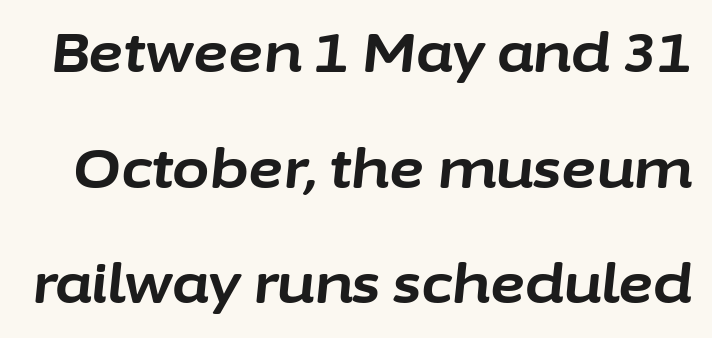
Q: Is the text bold? A: Yes.
Q: Is the text italic (slanted)? A: Yes, it leans right by about 6 degrees.
Q: Is the text underlined? A: No.
Q: Is the spacing between letters normal or unusually wide? A: Normal.
Q: Is the spacing between lines tight, normal or loose? A: Loose.
Q: Width (condensed, normal, or wide)? A: Normal.
Q: Stroke contrast? A: Low.
Q: x-height? A: Medium.
Q: Monospaced? A: No.
